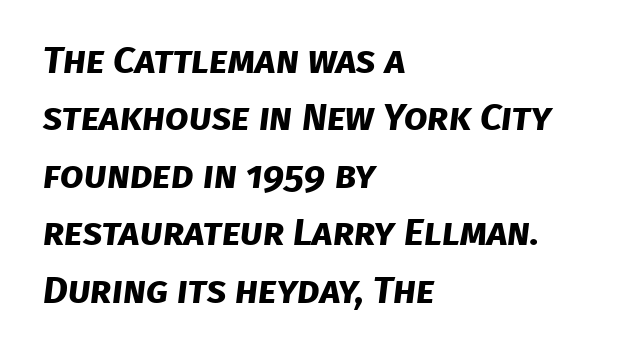
In terms of leading, this rendering sits right in the middle. The face used here has the dense, thick strokes of a bold. A typesetter would call this proportional, since set widths differ per character. Casual observation: everything's shoved over to the left.
